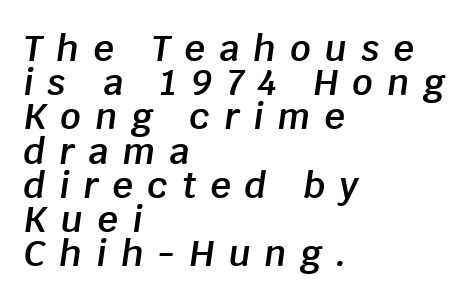
One glance says dense: line gaps are narrower than usual. Underlining? Definitely not there. There's an unmistakable incline to the writing here. The face used here is proportionally spaced, like ordinary book or web type.
